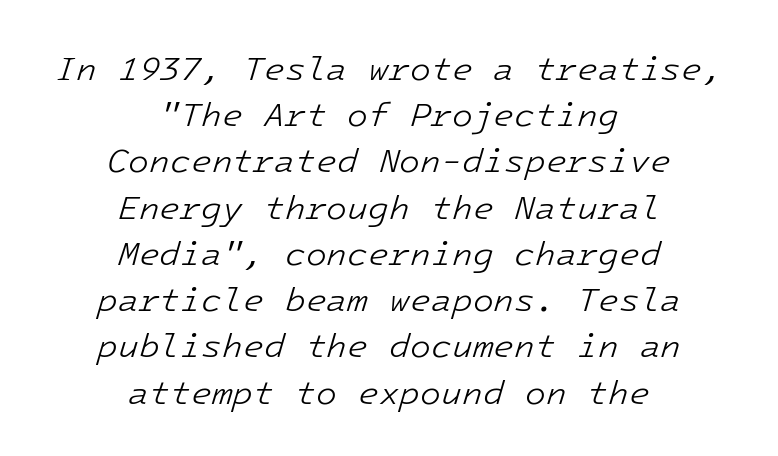
The image shows 34 px light type, italic (leaning right); set centered, normal line spacing (1.36x), normal letter spacing, not underlined; low stroke contrast and a medium x-height.
